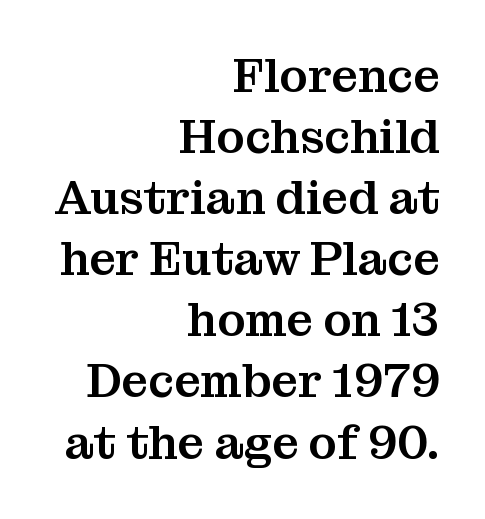
{"serif": "yes", "italic": "no", "width": "normal", "stroke_contrast": "medium", "x_height": "medium", "monospaced": "no", "underline": "no", "align": "right", "line_spacing": "normal", "line_spacing_ratio": 1.3, "letter_spacing": "normal", "letter_spacing_em": 0.0, "glyph_px": 47}
